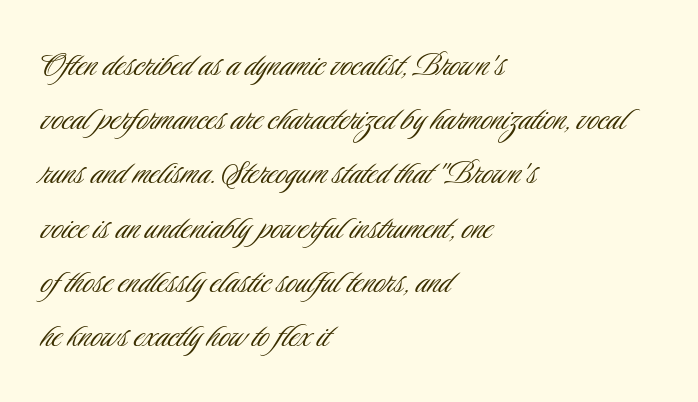
{"serif": "no", "bold": "no", "weight": "light", "width": "condensed", "stroke_contrast": "low", "x_height": "small", "monospaced": "no", "underline": "no", "align": "left", "line_spacing": "normal", "line_spacing_ratio": 1.39, "letter_spacing": "normal", "letter_spacing_em": 0.0, "glyph_px": 39}
